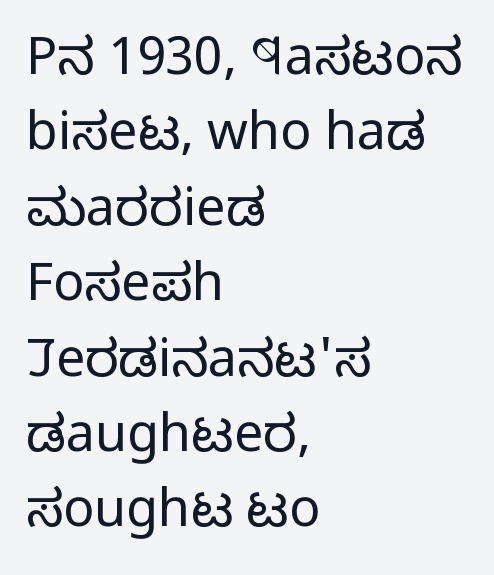
Q: Is the text bold? A: No.
Q: Is the text italic (slanted)? A: No, it is upright.
Q: Is the typeface a serif or a sans-serif typeface? A: Sans-serif.
Q: Is the text underlined? A: No.
Q: How is the paragraph aligned? A: Left-aligned.
Q: Is the spacing between letters normal or unusually wide? A: Normal.
Q: Is the spacing between lines tight, normal or loose? A: Normal.
Q: Width (condensed, normal, or wide)? A: Condensed.
Q: Stroke contrast? A: Low.
Q: x-height? A: Large.
Q: Monospaced? A: No.
